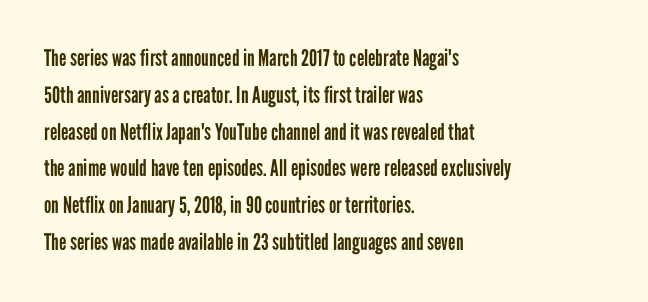
Q: Is the text bold? A: No.
Q: Is the text italic (slanted)? A: No, it is upright.
Q: Is the text underlined? A: No.
Q: How is the paragraph aligned? A: Left-aligned.
Q: Is the spacing between letters normal or unusually wide? A: Normal.
Q: Is the spacing between lines tight, normal or loose? A: Normal.
